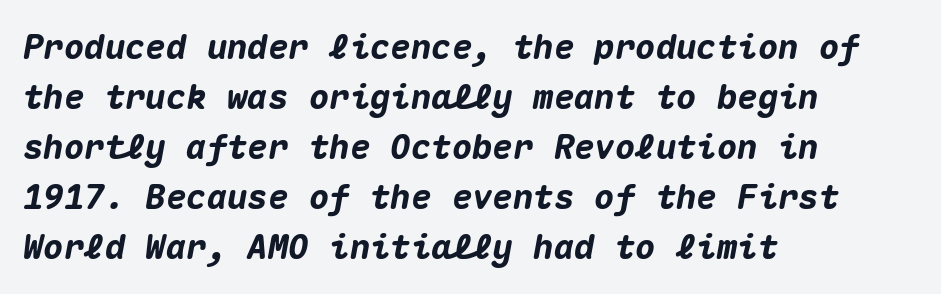
A typesetter would call this monospace, since all characters share one set width. The lines in this sample share a left origin and differ only in where they stop. The string is rendered with underlining switched off. The passage shown stacks its lines at a standard gap. A typesetter would mark this as italic. Students, note that the glyphs here touch the page at normal intervals.
